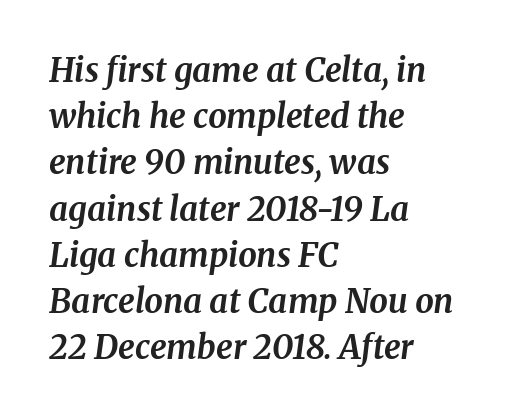
Q: Is the text bold? A: Yes.
Q: Is the text italic (slanted)? A: Yes, it leans right by about 8 degrees.
Q: Is the typeface a serif or a sans-serif typeface? A: Serif.
Q: Is the text underlined? A: No.
Q: How is the paragraph aligned? A: Left-aligned.
Q: Is the spacing between letters normal or unusually wide? A: Normal.
Q: Is the spacing between lines tight, normal or loose? A: Normal.
Q: Width (condensed, normal, or wide)? A: Normal.
Q: Stroke contrast? A: Medium.
Q: x-height? A: Medium.
Q: Monospaced? A: No.
